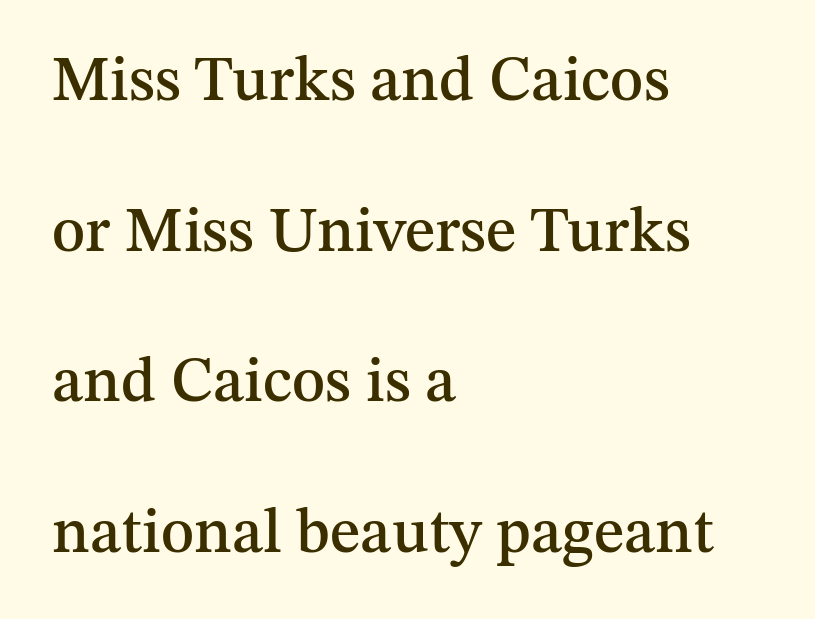
Tracking value appears to be zero — textbook default spacing. Any mark beneath the type? The region is blank. Is this a sans? No — the strokes have serifs. Every character sits straight up, as roman type does. Which margin do the lines hug? The left one — the right edge is uneven.
